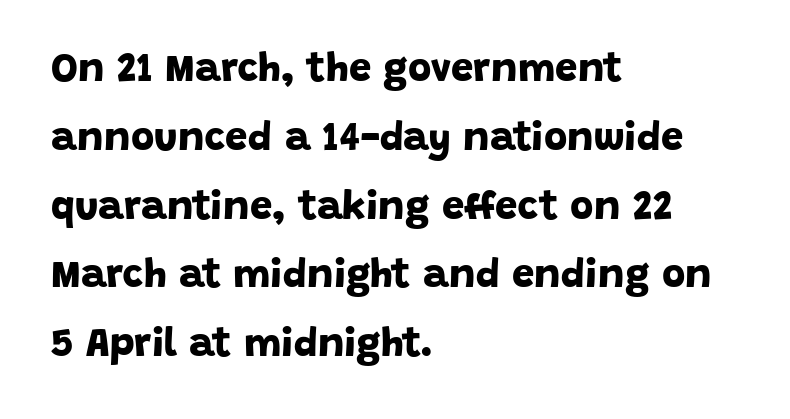
The image shows 40 px bold sans-serif type; set left-aligned, line spacing 1.72x, normal letter spacing, not underlined; low stroke contrast and a large x-height.
